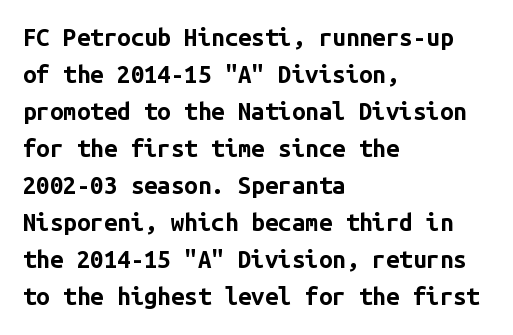
Q: Is the text bold? A: Yes.
Q: Is the text italic (slanted)? A: No, it is upright.
Q: Is the text underlined? A: No.
Q: How is the paragraph aligned? A: Left-aligned.
Q: Is the spacing between letters normal or unusually wide? A: Normal.
Q: Is the spacing between lines tight, normal or loose? A: Normal.
